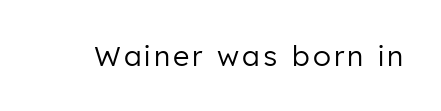
Q: Is the text bold? A: No.
Q: Is the text italic (slanted)? A: No, it is upright.
Q: Is the typeface a serif or a sans-serif typeface? A: Sans-serif.
Q: Is the text underlined? A: No.
Q: Width (condensed, normal, or wide)? A: Normal.
Q: Stroke contrast? A: Low.
Q: x-height? A: Medium.
Q: Monospaced? A: No.
